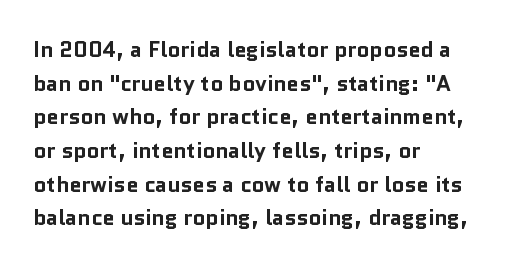
Q: Is the text bold? A: Yes.
Q: Is the text italic (slanted)? A: No, it is upright.
Q: Is the text underlined? A: No.
Q: How is the paragraph aligned? A: Left-aligned.
Q: Is the spacing between letters normal or unusually wide? A: Normal.
Q: Is the spacing between lines tight, normal or loose? A: Normal.
